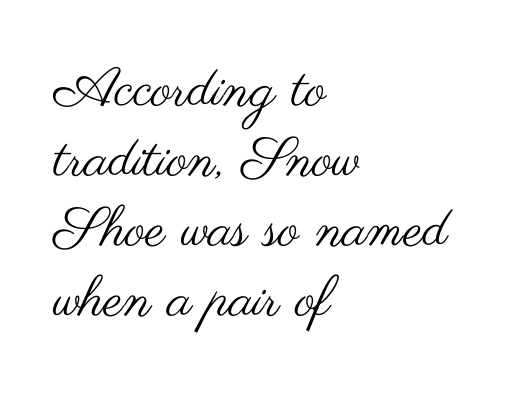
Q: Is the text bold? A: No.
Q: Is the text italic (slanted)? A: Yes.
Q: Is the typeface a serif or a sans-serif typeface? A: Sans-serif.
Q: Is the text underlined? A: No.
Q: How is the paragraph aligned? A: Left-aligned.
Q: Is the spacing between letters normal or unusually wide? A: Normal.
Q: Is the spacing between lines tight, normal or loose? A: Normal.
Q: Width (condensed, normal, or wide)? A: Wide.
Q: Stroke contrast? A: Medium.
Q: x-height? A: Small.
Q: Monospaced? A: No.
